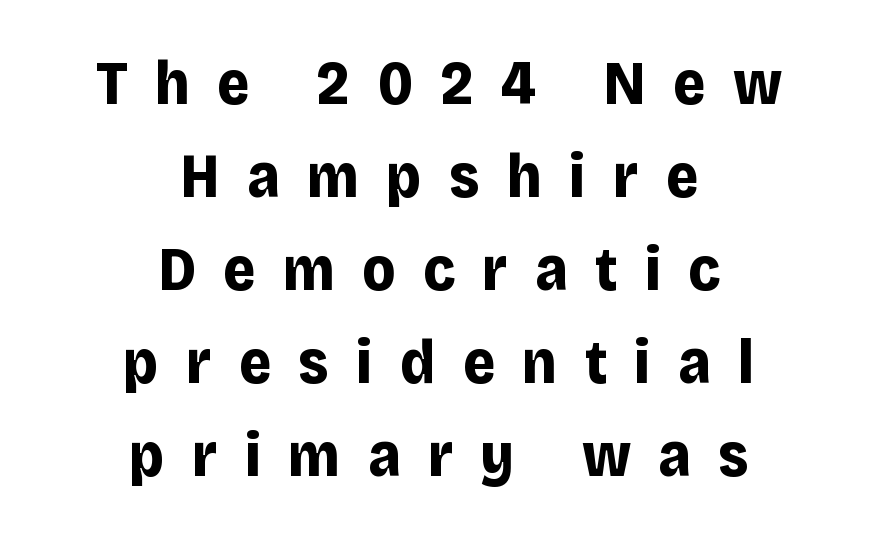
{"serif": "no", "italic": "no", "bold": "yes", "weight": "bold", "width": "normal", "stroke_contrast": "low", "x_height": "large", "monospaced": "no", "underline": "no", "align": "center", "line_spacing": "normal", "line_spacing_ratio": 1.5, "letter_spacing": "wide", "letter_spacing_em": 0.44, "glyph_px": 62}
